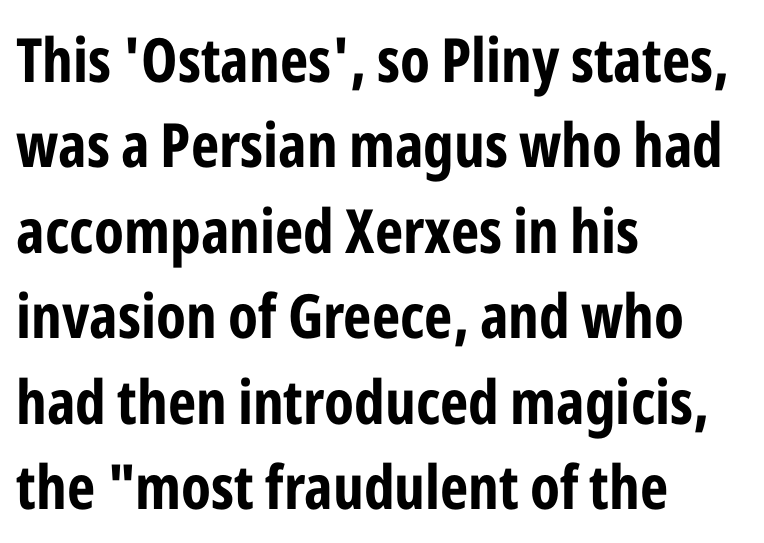
The image shows 61 px bold, condensed sans-serif type, upright; set left-aligned, normal line spacing (1.4x), normal letter spacing, not underlined; low stroke contrast and a medium x-height.
